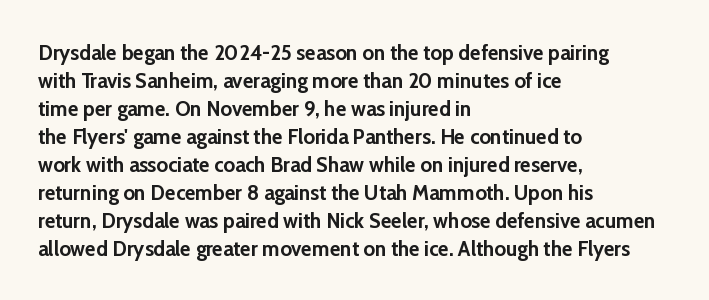
Q: Is the text bold? A: Yes.
Q: Is the text italic (slanted)? A: No, it is upright.
Q: Is the text underlined? A: No.
Q: How is the paragraph aligned? A: Left-aligned.
Q: Is the spacing between letters normal or unusually wide? A: Normal.
Q: Is the spacing between lines tight, normal or loose? A: Normal.
